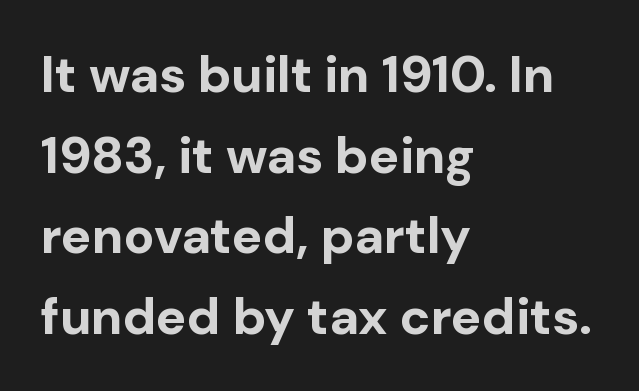
Q: Is the text bold? A: Yes.
Q: Is the text italic (slanted)? A: No, it is upright.
Q: Is the typeface a serif or a sans-serif typeface? A: Sans-serif.
Q: Is the text underlined? A: No.
Q: How is the paragraph aligned? A: Left-aligned.
Q: Is the spacing between letters normal or unusually wide? A: Normal.
Q: Is the spacing between lines tight, normal or loose? A: Normal.
Q: Width (condensed, normal, or wide)? A: Normal.
Q: Stroke contrast? A: Low.
Q: x-height? A: Medium.
Q: Monospaced? A: No.
